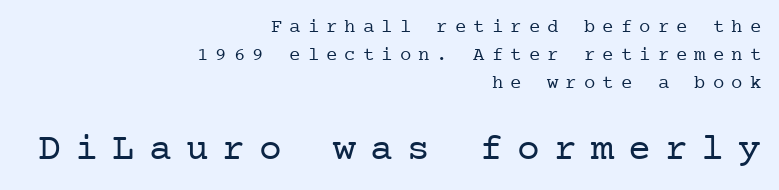
The image shows 38 px regular-weight serif type, upright; set right-aligned, normal line spacing (1.47x), unusually wide letter spacing (+0.37 em), not underlined; the second (bottom) block is 2.0x larger; low stroke contrast and a medium x-height.
